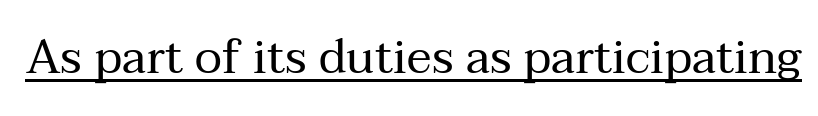
The image shows 47 px regular-weight serif type, upright; set normal letter spacing, underlined; medium stroke contrast and a medium x-height.
